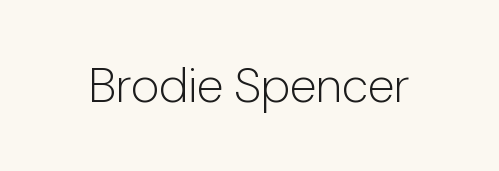
Q: Is the text bold? A: No.
Q: Is the text italic (slanted)? A: No, it is upright.
Q: Is the typeface a serif or a sans-serif typeface? A: Sans-serif.
Q: Is the text underlined? A: No.
Q: Is the spacing between letters normal or unusually wide? A: Normal.
Q: Width (condensed, normal, or wide)? A: Normal.
Q: Stroke contrast? A: Low.
Q: x-height? A: Medium.
Q: Monospaced? A: No.
